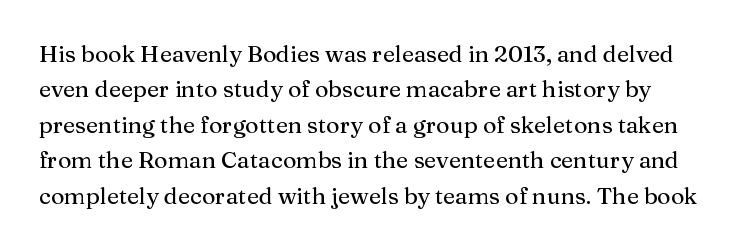
{"italic": "no", "underline": "no", "line_spacing": "normal", "line_spacing_ratio": 1.54, "letter_spacing": "normal", "letter_spacing_em": 0.0, "glyph_px": 23}
